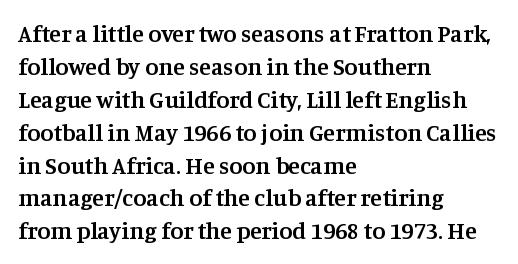
The image shows 24 px text type, upright; set left-aligned, normal line spacing (1.37x), normal letter spacing, not underlined.
